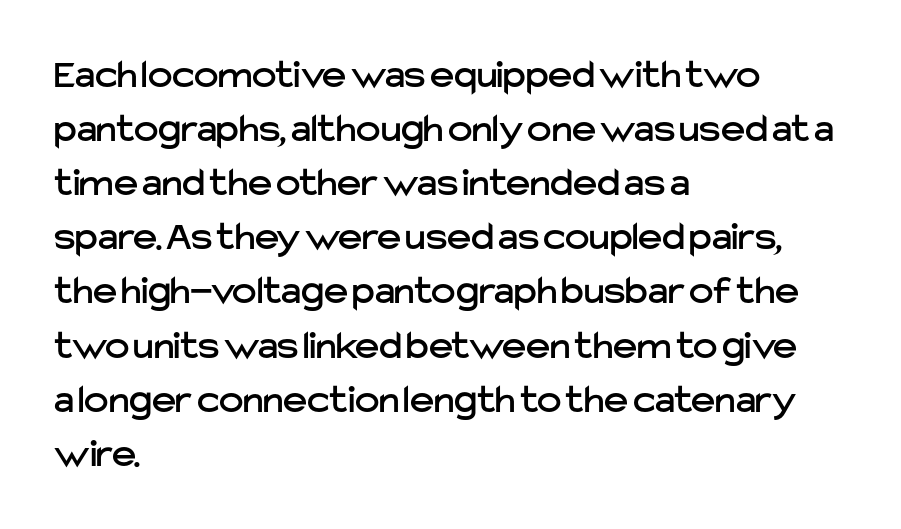
The characters display no serif detailing; their extremities are plain. These lines are rendered in a variable-pitch font. Interline gaps are of average width in this sample. Italic? Not at all — the glyphs are vertical.
